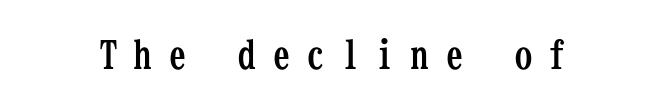
Q: Is the text bold? A: Yes.
Q: Is the text italic (slanted)? A: No, it is upright.
Q: Is the typeface a serif or a sans-serif typeface? A: Serif.
Q: Is the text underlined? A: No.
Q: Is the spacing between letters normal or unusually wide? A: Unusually wide.
Q: Width (condensed, normal, or wide)? A: Condensed.
Q: Stroke contrast? A: Low.
Q: x-height? A: Medium.
Q: Monospaced? A: Yes.
